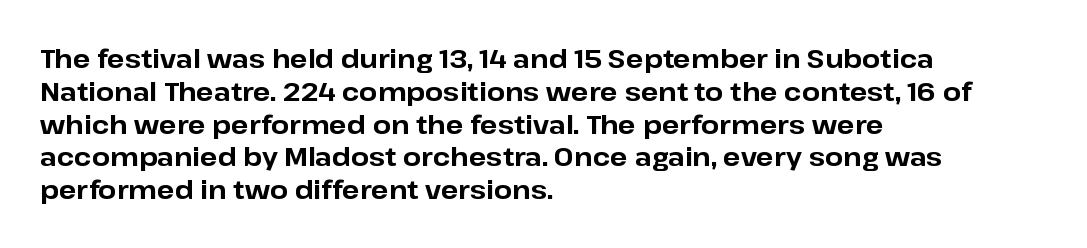
Q: Is the text bold? A: Yes.
Q: Is the text italic (slanted)? A: No, it is upright.
Q: Is the text underlined? A: No.
Q: How is the paragraph aligned? A: Left-aligned.
Q: Is the spacing between letters normal or unusually wide? A: Normal.
Q: Is the spacing between lines tight, normal or loose? A: Normal.
